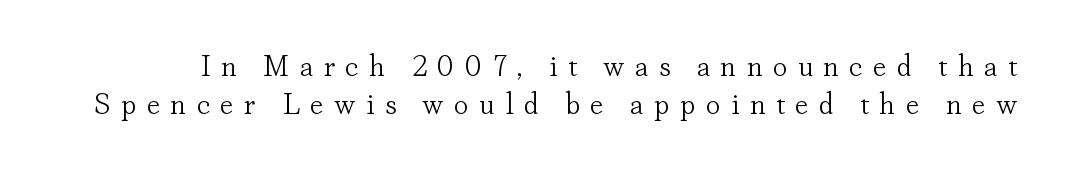
Q: Is the text bold? A: No.
Q: Is the text italic (slanted)? A: No, it is upright.
Q: Is the typeface a serif or a sans-serif typeface? A: Serif.
Q: Is the text underlined? A: No.
Q: Is the spacing between letters normal or unusually wide? A: Unusually wide.
Q: Is the spacing between lines tight, normal or loose? A: Normal.
Q: Width (condensed, normal, or wide)? A: Normal.
Q: Stroke contrast? A: Low.
Q: x-height? A: Small.
Q: Monospaced? A: No.
